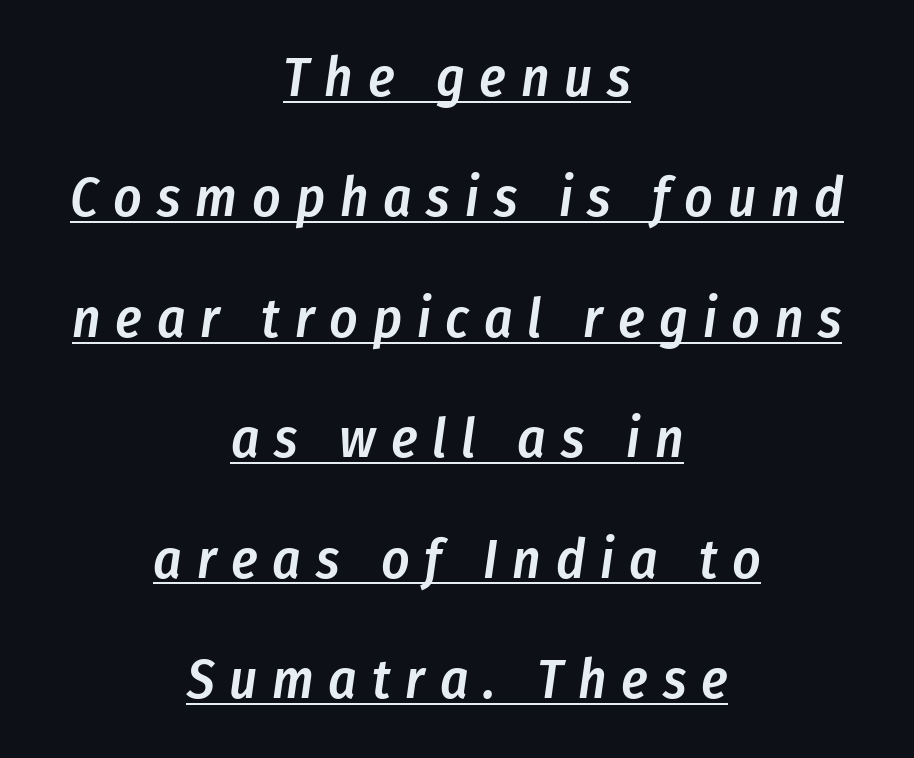
{"italic": "yes", "lean": "right", "slant_degrees": 8, "bold": "semi", "weight": "semibold", "width": "condensed", "stroke_contrast": "low", "x_height": "medium", "monospaced": "no", "underline": "yes", "align": "center", "line_spacing": "loose", "line_spacing_ratio": 2.19, "letter_spacing": "wide", "letter_spacing_em": 0.27, "glyph_px": 55}
